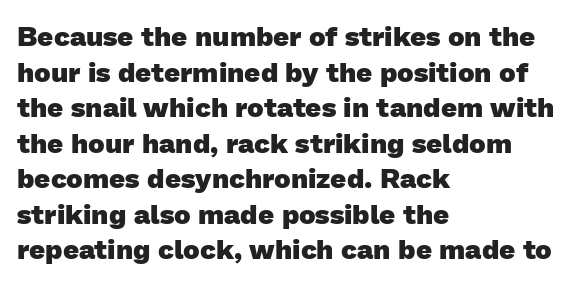
The image shows 28 px heavy sans-serif type; set left-aligned, normal line spacing (1.27x), normal letter spacing, not underlined; low stroke contrast and a medium x-height.
